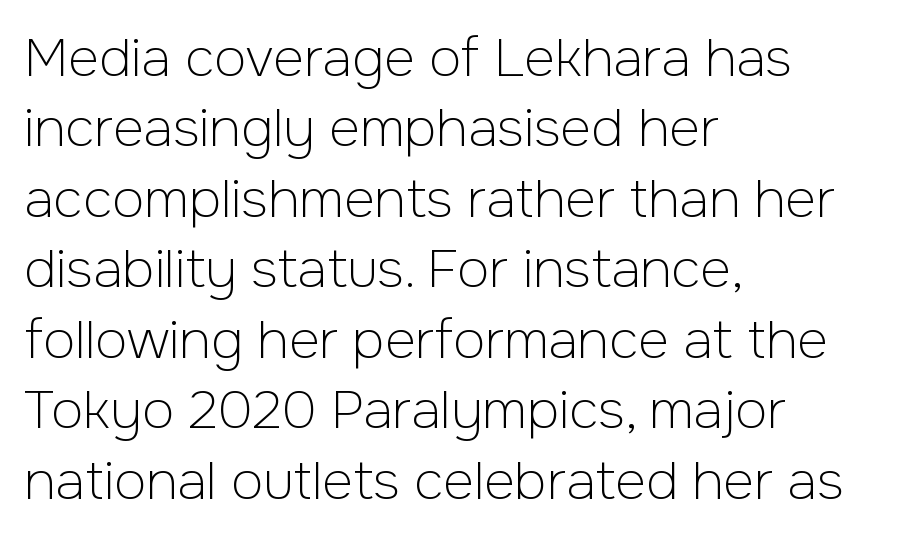
The passage shown has conventional tracking throughout. Line beginnings align vertically; line endings do not. Underlining? Definitely not there. Is the stroke heavy? The answer is a plain regular-or-lighter. Is there much room between lines? A standard amount, neither cramped nor airy.
